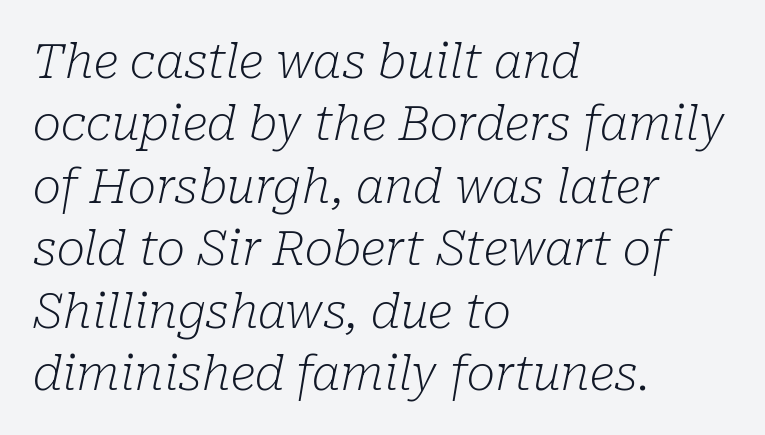
Q: Is the text bold? A: No.
Q: Is the text italic (slanted)? A: Yes, it leans right by about 10 degrees.
Q: Is the typeface a serif or a sans-serif typeface? A: Serif.
Q: Is the text underlined? A: No.
Q: How is the paragraph aligned? A: Left-aligned.
Q: Is the spacing between letters normal or unusually wide? A: Normal.
Q: Is the spacing between lines tight, normal or loose? A: Normal.
Q: Width (condensed, normal, or wide)? A: Normal.
Q: Stroke contrast? A: Low.
Q: x-height? A: Medium.
Q: Monospaced? A: No.
